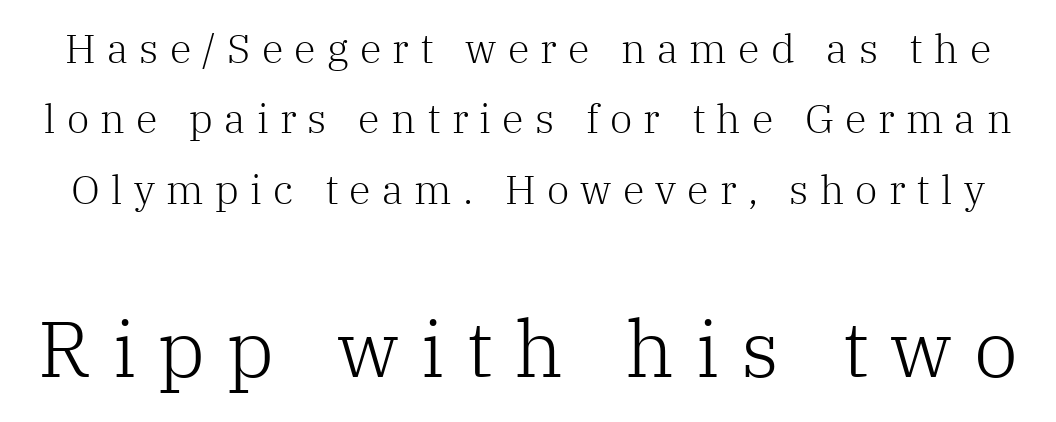
Which chunk is bigger? The second one — the bottom block dwarfs the top. Compared with a typical body face, this is equally light or lighter still. This sample has the flowing, uneven cadence of proportional lettering. Style check: upright. The line texture is sparse and dotted thanks to wide tracking. Old-style or modern, the face here clearly has serifs.
